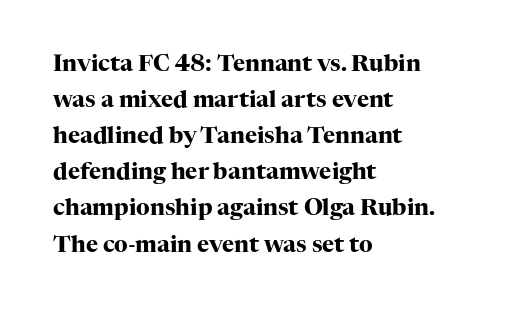
{"italic": "no", "bold": "yes", "underline": "no", "align": "left", "line_spacing": "normal", "line_spacing_ratio": 1.57, "letter_spacing": "normal", "letter_spacing_em": 0.0, "glyph_px": 23}
